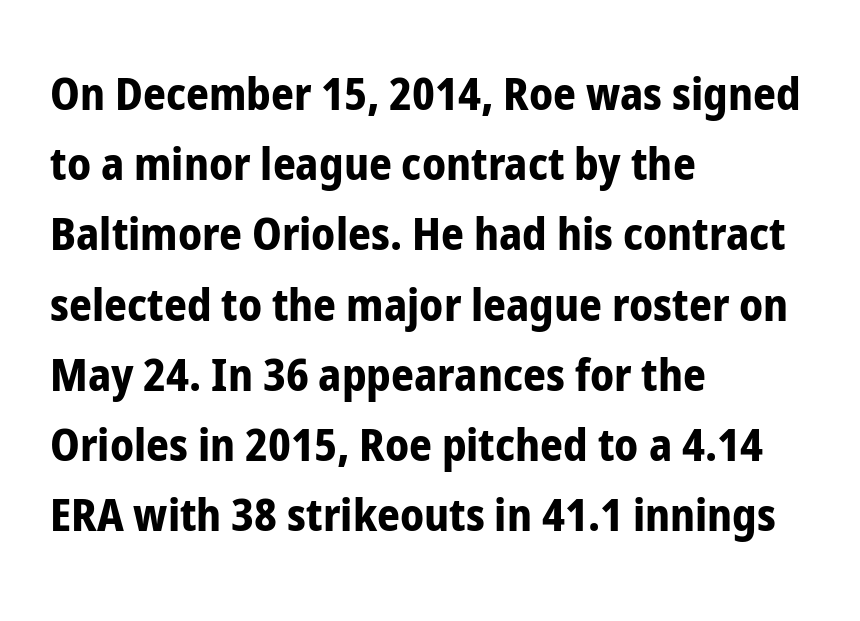
{"serif": "no", "italic": "no", "bold": "yes", "weight": "bold", "width": "condensed", "stroke_contrast": "low", "x_height": "medium", "monospaced": "no", "underline": "no", "align": "left", "line_spacing": "normal", "line_spacing_ratio": 1.56, "letter_spacing": "normal", "letter_spacing_em": 0.0, "glyph_px": 45}
